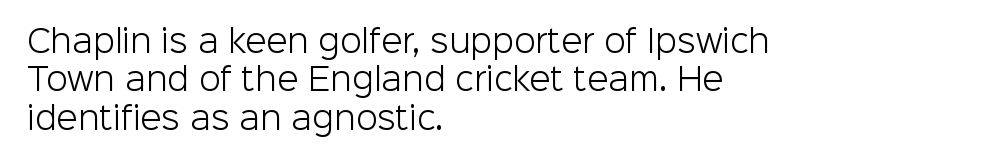
Leftover space on each line is placed entirely after the last word. The letterforms sit at book weight or below. You can tell it's not italic because the verticals are truly vertical. The glyphs are unaccompanied by any horizontal stroke below them. Regarding serifs, this sample does without them.
